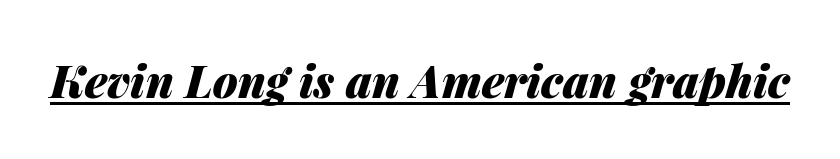
Q: Is the text bold? A: Yes.
Q: Is the text italic (slanted)? A: Yes, it leans right by about 14 degrees.
Q: Is the text underlined? A: Yes.
Q: Is the spacing between letters normal or unusually wide? A: Normal.
Q: Width (condensed, normal, or wide)? A: Normal.
Q: Stroke contrast? A: Medium.
Q: x-height? A: Medium.
Q: Monospaced? A: No.
